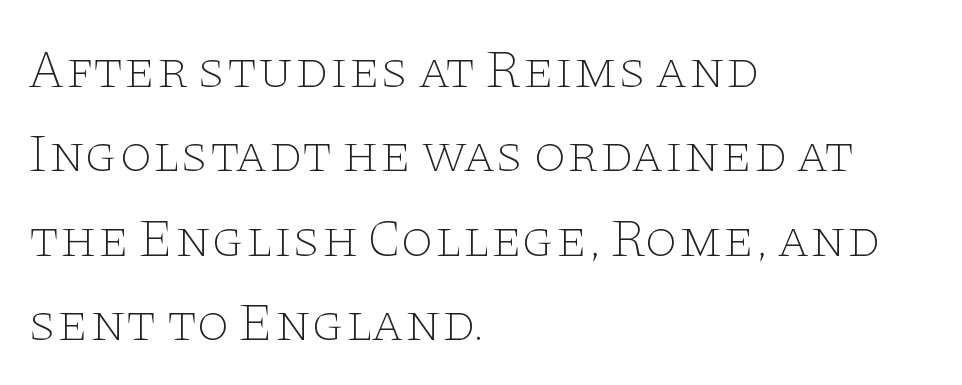
The image shows 53 px thin, wide serif type, upright; set left-aligned, normal line spacing (1.59x), normal letter spacing, not underlined; low stroke contrast and a large x-height.
